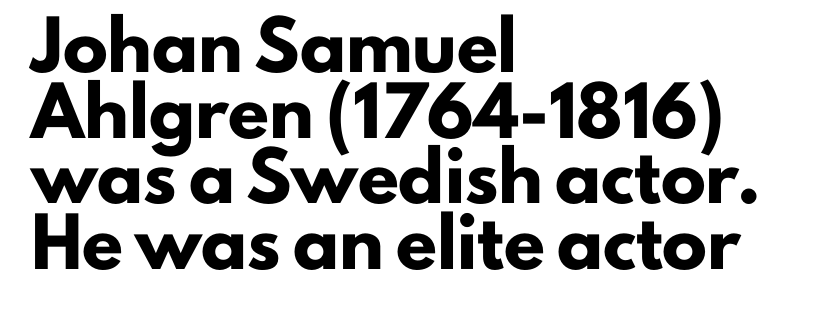
{"serif": "no", "italic": "no", "bold": "yes", "weight": "heavy", "width": "normal", "stroke_contrast": "low", "x_height": "small", "monospaced": "no", "underline": "no", "align": "left", "line_spacing": "normal", "line_spacing_ratio": 1.46, "letter_spacing": "normal", "letter_spacing_em": 0.0, "glyph_px": 45}
